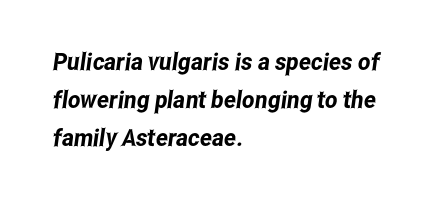
The image shows 24 px text type; set left-aligned, normal line spacing (1.58x), normal letter spacing, not underlined.
